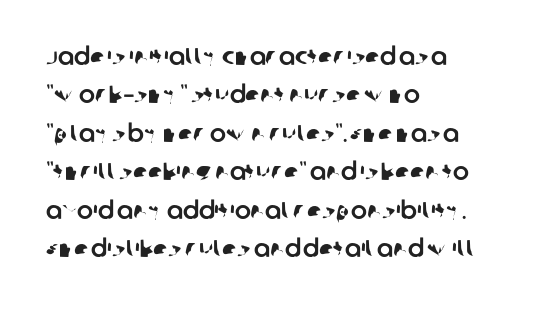
{"underline": "no", "align": "left", "line_spacing": "normal", "line_spacing_ratio": 1.6, "letter_spacing": "normal", "letter_spacing_em": 0.0, "glyph_px": 24}
